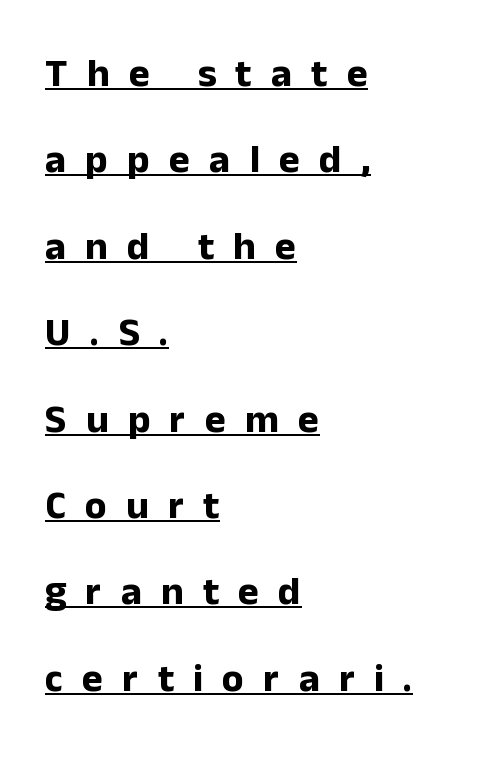
Q: Is the text bold? A: Yes.
Q: Is the text italic (slanted)? A: No, it is upright.
Q: Is the typeface a serif or a sans-serif typeface? A: Sans-serif.
Q: Is the text underlined? A: Yes.
Q: How is the paragraph aligned? A: Left-aligned.
Q: Is the spacing between letters normal or unusually wide? A: Unusually wide.
Q: Is the spacing between lines tight, normal or loose? A: Loose.
Q: Width (condensed, normal, or wide)? A: Normal.
Q: Stroke contrast? A: Low.
Q: x-height? A: Medium.
Q: Monospaced? A: No.
